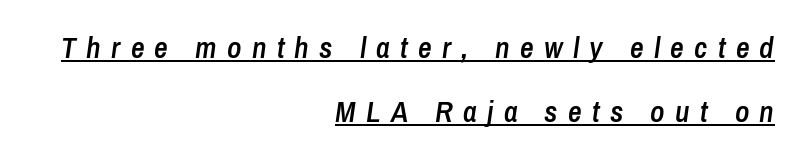
Q: Is the text bold? A: Semi-bold.
Q: Is the text italic (slanted)? A: Yes, it leans right by about 8 degrees.
Q: Is the text underlined? A: Yes.
Q: How is the paragraph aligned? A: Right-aligned.
Q: Is the spacing between letters normal or unusually wide? A: Unusually wide.
Q: Is the spacing between lines tight, normal or loose? A: Loose.
Q: Width (condensed, normal, or wide)? A: Condensed.
Q: Stroke contrast? A: Low.
Q: x-height? A: Medium.
Q: Monospaced? A: No.
